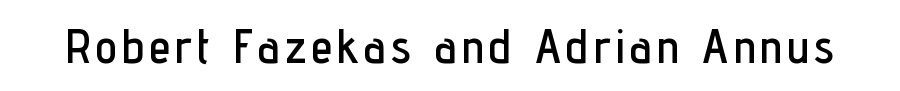
Q: Is the text italic (slanted)? A: No, it is upright.
Q: Is the typeface a serif or a sans-serif typeface? A: Sans-serif.
Q: Is the text underlined? A: No.
Q: Width (condensed, normal, or wide)? A: Condensed.
Q: Stroke contrast? A: Low.
Q: x-height? A: Medium.
Q: Monospaced? A: No.
